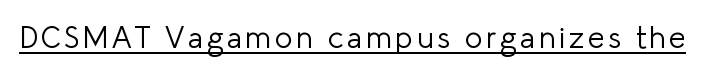
Q: Is the text bold? A: No.
Q: Is the text italic (slanted)? A: No, it is upright.
Q: Is the typeface a serif or a sans-serif typeface? A: Sans-serif.
Q: Is the text underlined? A: Yes.
Q: Width (condensed, normal, or wide)? A: Normal.
Q: Stroke contrast? A: Low.
Q: x-height? A: Medium.
Q: Monospaced? A: No.
